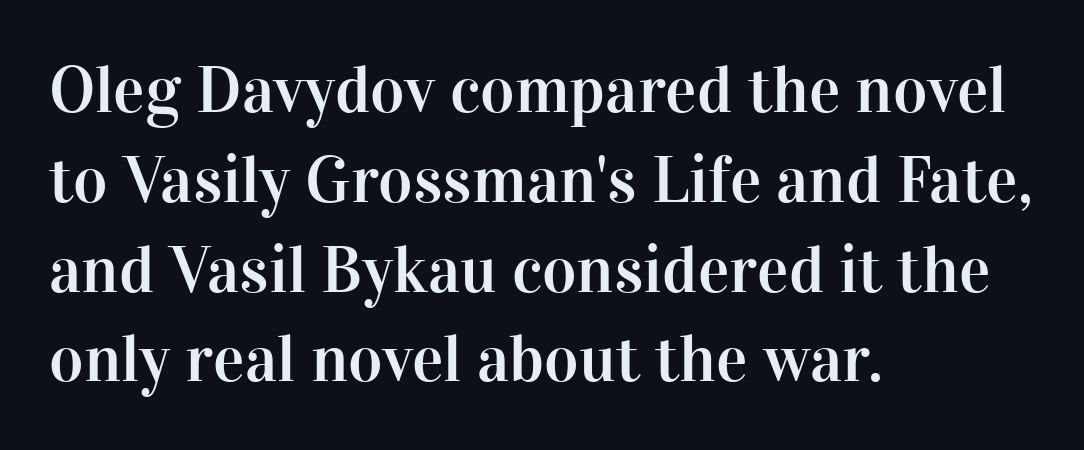
{"serif": "yes", "italic": "no", "width": "normal", "stroke_contrast": "high", "x_height": "medium", "monospaced": "no", "underline": "no", "align": "left", "line_spacing": "normal", "line_spacing_ratio": 1.36, "letter_spacing": "normal", "letter_spacing_em": 0.0, "glyph_px": 66}
